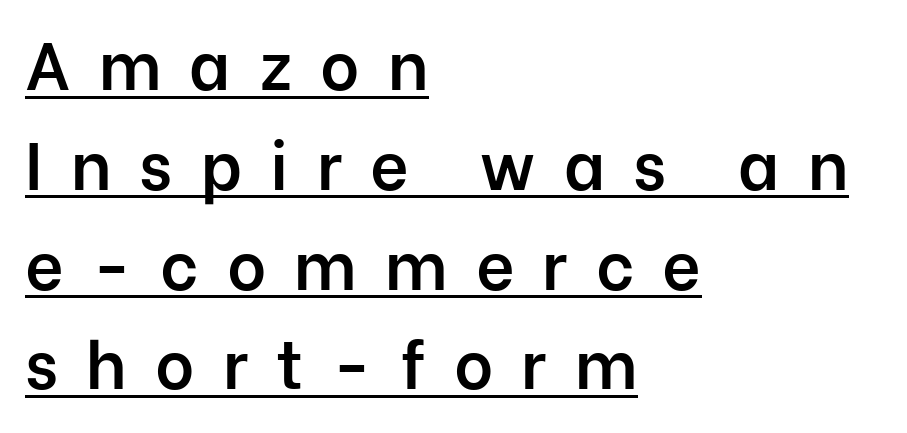
The image shows 67 px semibold sans-serif type, upright; set left-aligned, normal line spacing (1.49x), unusually wide letter spacing (+0.42 em), underlined; low stroke contrast and a medium x-height.
